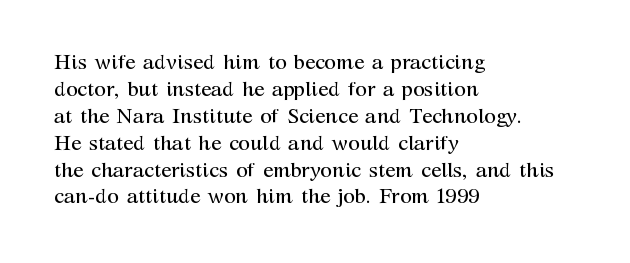
Q: Is the text bold? A: No.
Q: Is the text italic (slanted)? A: No, it is upright.
Q: Is the text underlined? A: No.
Q: How is the paragraph aligned? A: Left-aligned.
Q: Is the spacing between letters normal or unusually wide? A: Normal.
Q: Is the spacing between lines tight, normal or loose? A: Normal.
